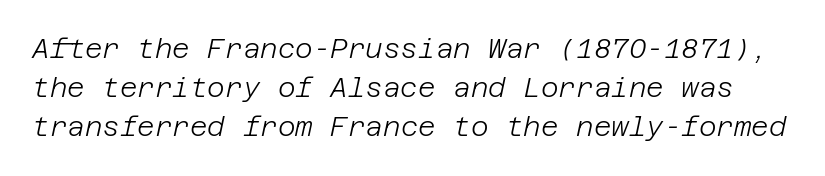
{"italic": "yes", "lean": "right", "slant_degrees": 12, "bold": "no", "underline": "no", "line_spacing": "normal", "line_spacing_ratio": 1.45, "letter_spacing": "normal", "letter_spacing_em": 0.0, "glyph_px": 27}
